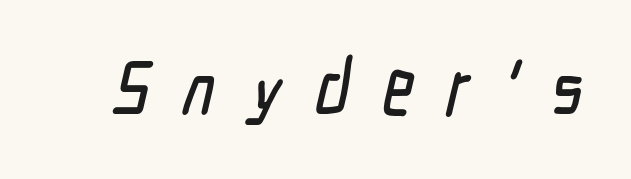
{"serif": "no", "width": "condensed", "stroke_contrast": "low", "x_height": "medium", "monospaced": "no", "underline": "no", "letter_spacing": "wide", "letter_spacing_em": 0.43, "glyph_px": 76}
